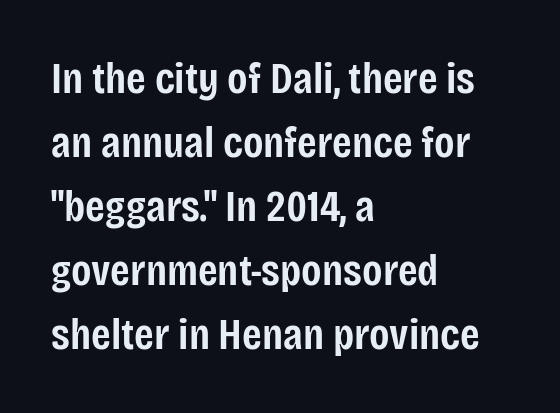
Notice the strokes are somewhat thickened but not fully heavy: this is a semibold. This rendering features lettering with no underline. Default kerning and tracking; the words read as compact shapes. These lines sit exactly where default settings would place them. Quick note: not italic, upright.
